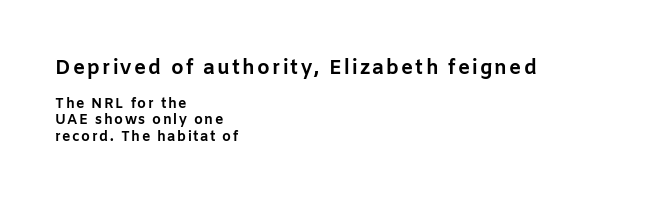
Q: Is the text bold? A: Yes.
Q: Is the text italic (slanted)? A: No, it is upright.
Q: Is the text underlined? A: No.
Q: How is the paragraph aligned? A: Left-aligned.
Q: Which block of text is set in a larger size, the first (top) or the second (bottom)? A: The first (top) one.
